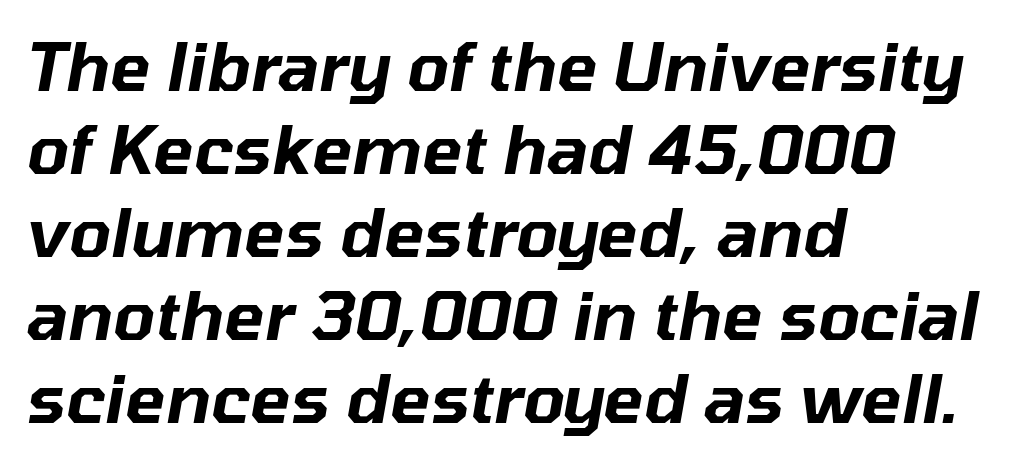
Q: Is the text italic (slanted)? A: Yes, it leans right by about 10 degrees.
Q: Is the text underlined? A: No.
Q: How is the paragraph aligned? A: Left-aligned.
Q: Is the spacing between letters normal or unusually wide? A: Normal.
Q: Width (condensed, normal, or wide)? A: Normal.
Q: Stroke contrast? A: Low.
Q: x-height? A: Medium.
Q: Monospaced? A: No.
